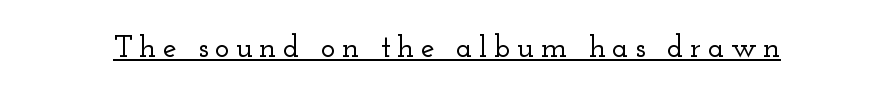
{"serif": "yes", "italic": "no", "width": "wide", "stroke_contrast": "low", "x_height": "small", "monospaced": "no", "underline": "yes", "letter_spacing": "wide", "letter_spacing_em": 0.2, "glyph_px": 31}
